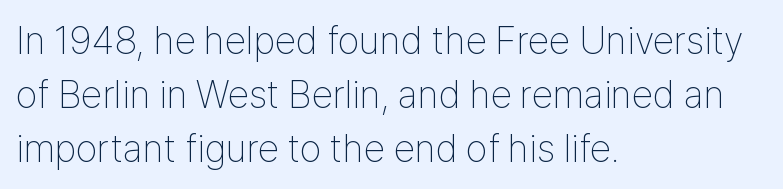
Q: Is the text bold? A: No.
Q: Is the text italic (slanted)? A: No, it is upright.
Q: Is the typeface a serif or a sans-serif typeface? A: Sans-serif.
Q: Is the text underlined? A: No.
Q: How is the paragraph aligned? A: Left-aligned.
Q: Is the spacing between letters normal or unusually wide? A: Normal.
Q: Is the spacing between lines tight, normal or loose? A: Normal.
Q: Width (condensed, normal, or wide)? A: Condensed.
Q: Stroke contrast? A: Low.
Q: x-height? A: Medium.
Q: Monospaced? A: No.
